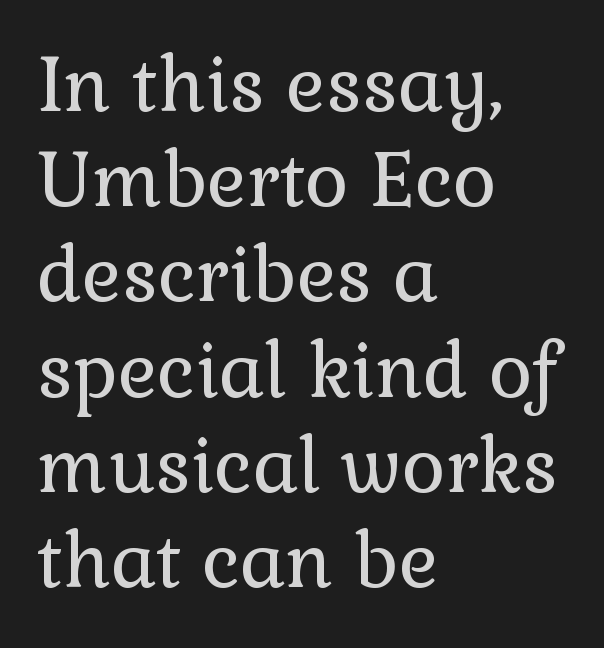
Compared with typical paragraphs, the rows here are spaced about the same. The text was rendered using a seriffed face with decorative stroke endings. Tracking here is standard; glyphs follow each other at the usual distance. Check under the words: just untouched page. If you drew a ruler down the left edge, every line would touch it.
